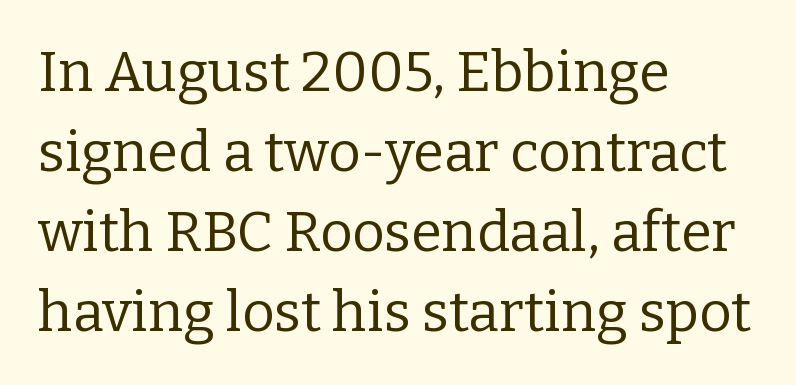
Ascenders rise straight up at ninety degrees. Check under the words: just untouched page. Honestly, the letter spacing is just normal — you wouldn't notice it. Stroke terminals: seriffed.
